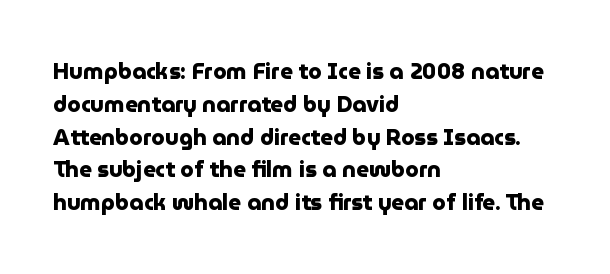
The image shows 22 px bold type, upright; set left-aligned, normal line spacing (1.49x), normal letter spacing, not underlined.
